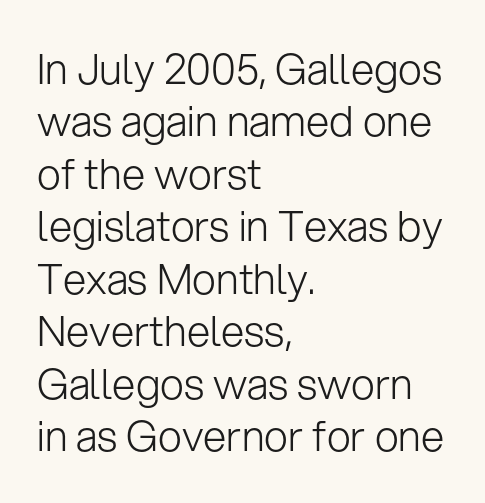
Q: Is the text bold? A: No.
Q: Is the text italic (slanted)? A: No, it is upright.
Q: Is the typeface a serif or a sans-serif typeface? A: Sans-serif.
Q: Is the text underlined? A: No.
Q: How is the paragraph aligned? A: Left-aligned.
Q: Is the spacing between letters normal or unusually wide? A: Normal.
Q: Is the spacing between lines tight, normal or loose? A: Normal.
Q: Width (condensed, normal, or wide)? A: Normal.
Q: Stroke contrast? A: Low.
Q: x-height? A: Medium.
Q: Monospaced? A: No.
